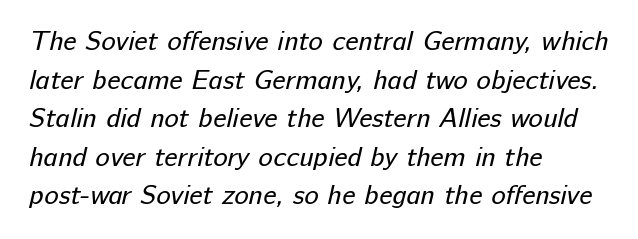
Q: Is the text bold? A: No.
Q: Is the text underlined? A: No.
Q: How is the paragraph aligned? A: Left-aligned.
Q: Is the spacing between letters normal or unusually wide? A: Normal.
Q: Is the spacing between lines tight, normal or loose? A: Normal.
